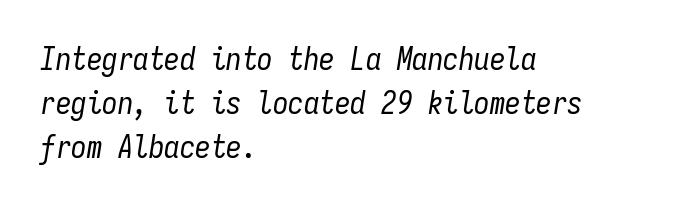
The image shows 31 px regular-weight, condensed type, italic (leaning right), monospaced; set left-aligned, normal line spacing (1.42x), normal letter spacing, not underlined; low stroke contrast and a medium x-height.
